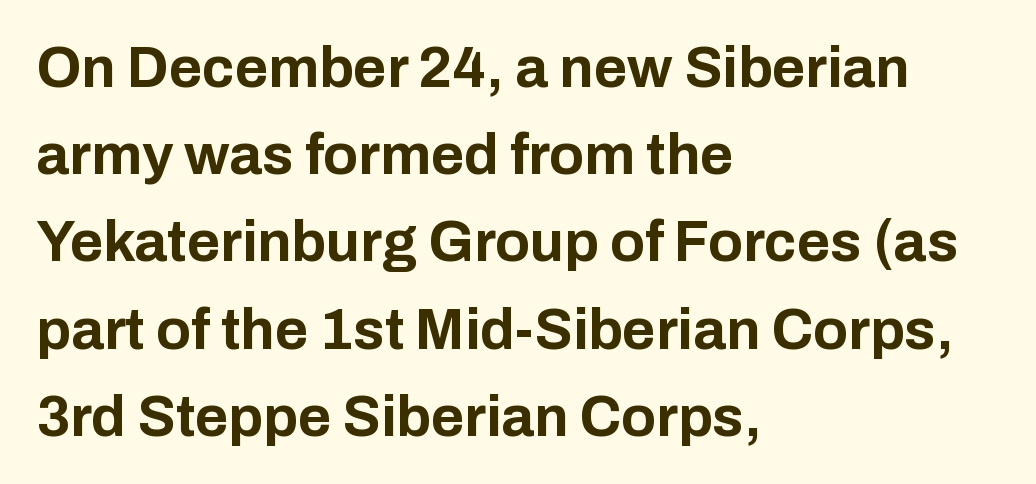
The glyphs have the mass of a bold cut. These lines are rendered in a variable-pitch font. Alignment: flush left. The rendering uses a moderate line-height, typical for paragraphs.
